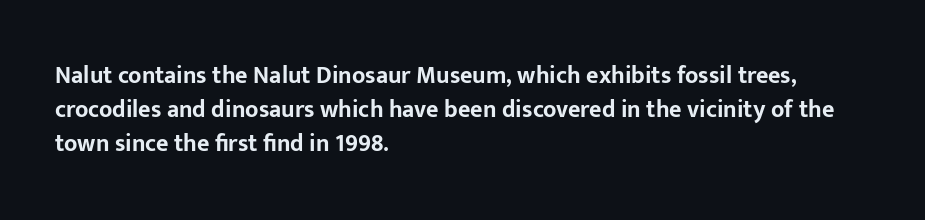
Q: Is the text bold? A: Yes.
Q: Is the text italic (slanted)? A: No, it is upright.
Q: Is the text underlined? A: No.
Q: How is the paragraph aligned? A: Left-aligned.
Q: Is the spacing between letters normal or unusually wide? A: Normal.
Q: Is the spacing between lines tight, normal or loose? A: Normal.
